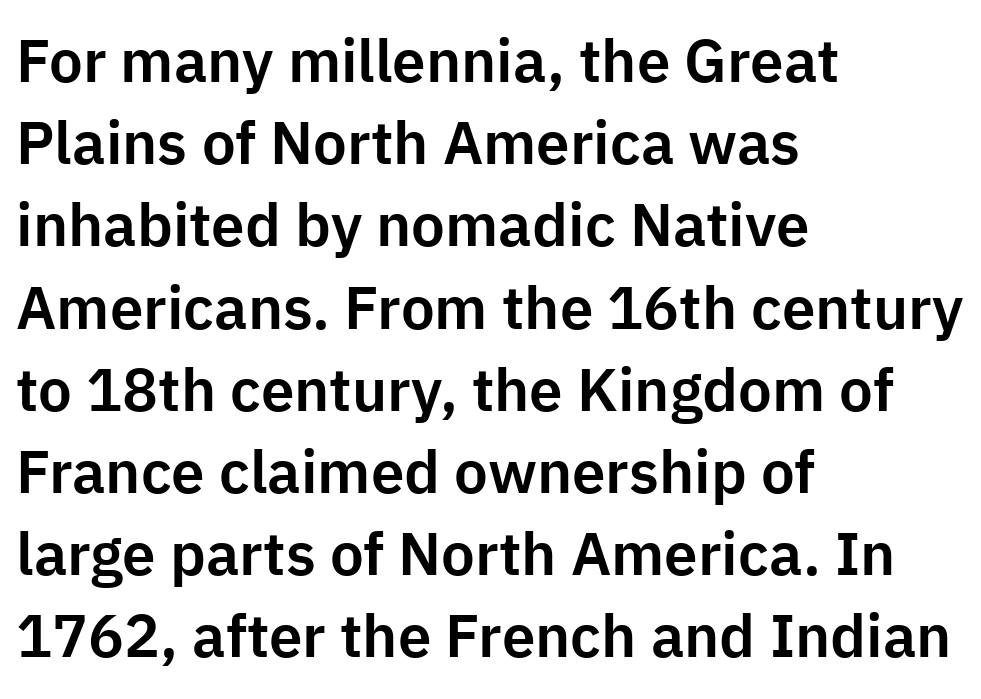
{"serif": "no", "italic": "no", "width": "normal", "stroke_contrast": "low", "x_height": "medium", "monospaced": "no", "underline": "no", "align": "left", "line_spacing": "normal", "line_spacing_ratio": 1.37, "letter_spacing": "normal", "letter_spacing_em": 0.0, "glyph_px": 60}
